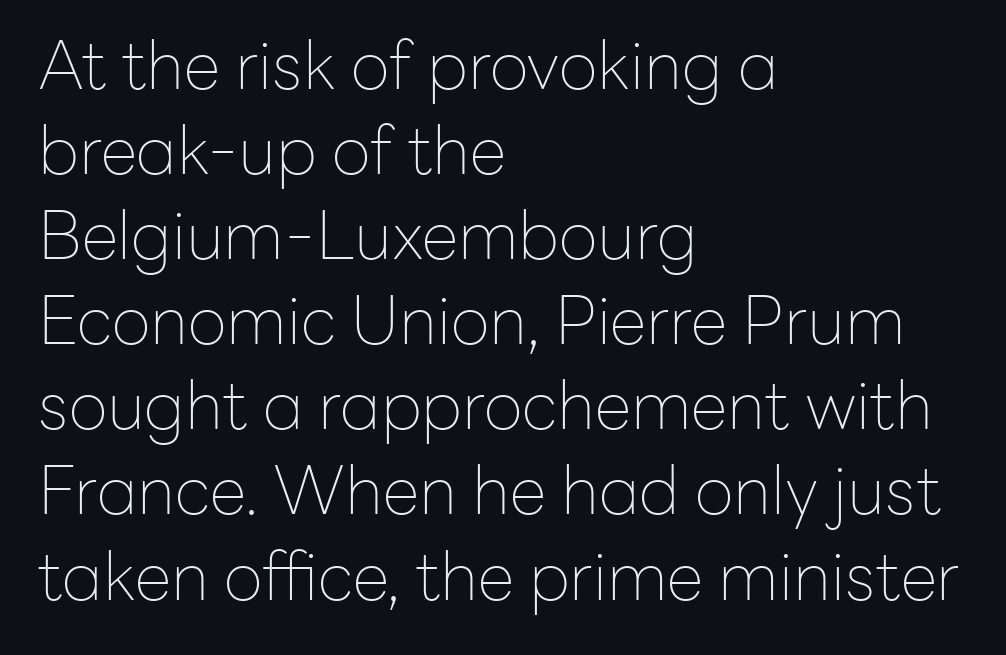
{"serif": "no", "italic": "no", "bold": "no", "weight": "thin", "width": "normal", "stroke_contrast": "low", "x_height": "medium", "monospaced": "no", "underline": "no", "align": "left", "line_spacing": "normal", "line_spacing_ratio": 1.27, "letter_spacing": "normal", "letter_spacing_em": 0.0, "glyph_px": 67}
